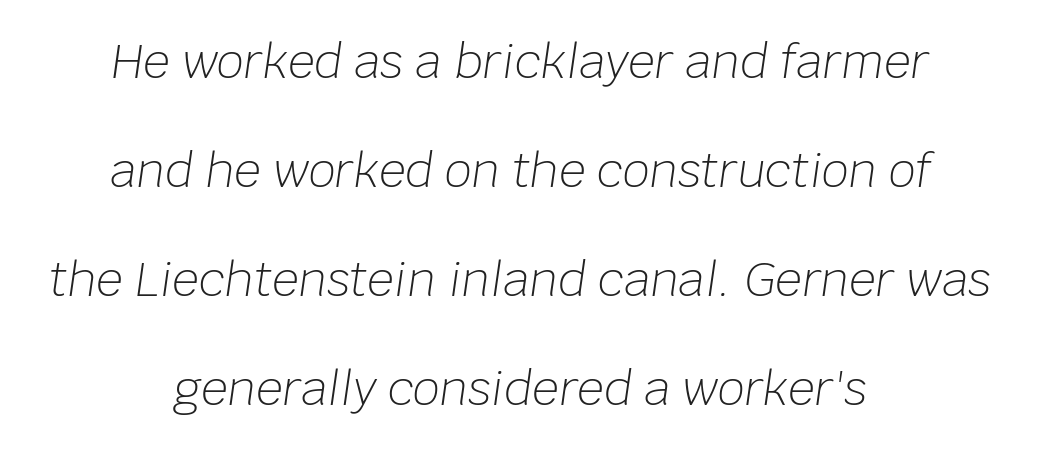
The image shows 47 px light type, italic (leaning right); set centered, loose line spacing (2.32x), normal letter spacing, not underlined; low stroke contrast and a large x-height.
